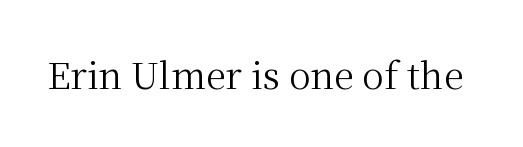
The image shows 36 px regular-weight serif type, upright; set normal letter spacing, not underlined; medium stroke contrast and a medium x-height.
